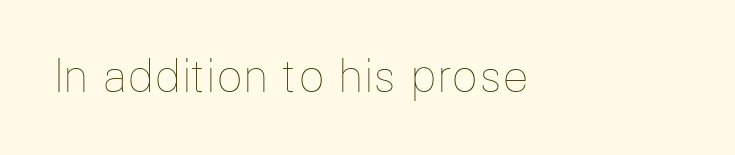
The image shows 44 px thin type, upright; set normal letter spacing, not underlined; low stroke contrast and a medium x-height.
